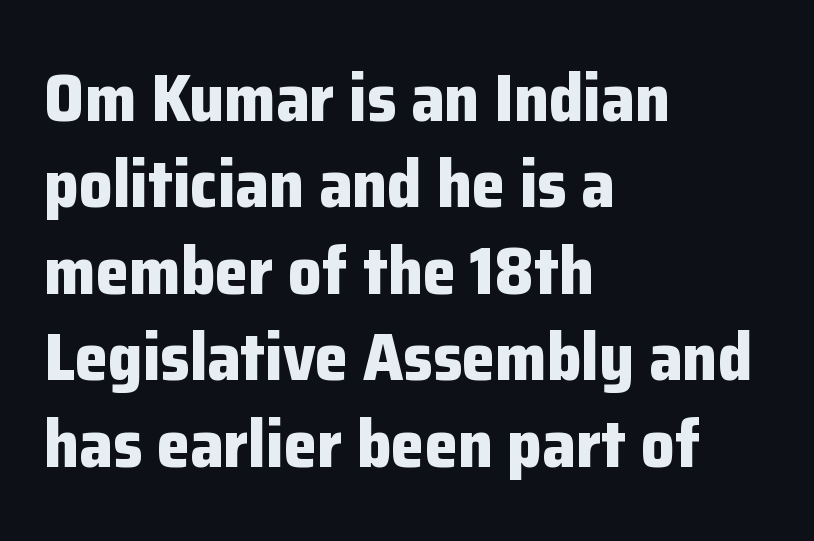
Q: Is the text bold? A: Yes.
Q: Is the text italic (slanted)? A: No, it is upright.
Q: Is the typeface a serif or a sans-serif typeface? A: Sans-serif.
Q: Is the text underlined? A: No.
Q: How is the paragraph aligned? A: Left-aligned.
Q: Is the spacing between letters normal or unusually wide? A: Normal.
Q: Is the spacing between lines tight, normal or loose? A: Normal.
Q: Width (condensed, normal, or wide)? A: Normal.
Q: Stroke contrast? A: Low.
Q: x-height? A: Medium.
Q: Monospaced? A: No.
